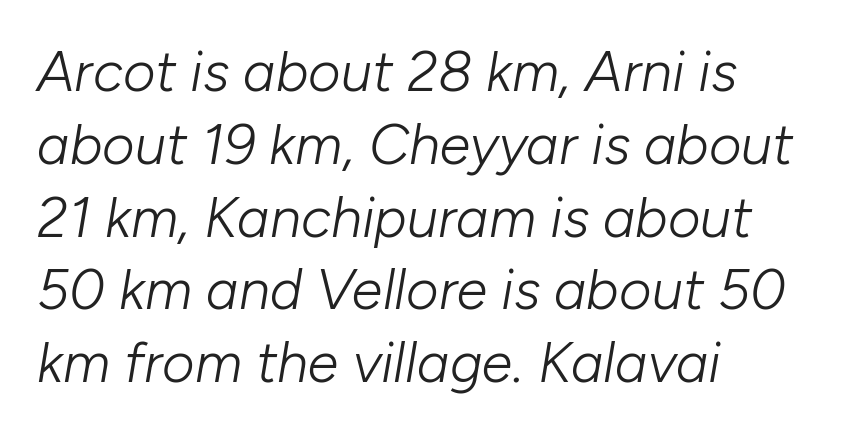
{"italic": "yes", "lean": "right", "slant_degrees": 10, "bold": "no", "weight": "light", "width": "normal", "stroke_contrast": "low", "x_height": "medium", "monospaced": "no", "underline": "no", "align": "left", "line_spacing": "normal", "line_spacing_ratio": 1.3, "letter_spacing": "normal", "letter_spacing_em": 0.0, "glyph_px": 56}
